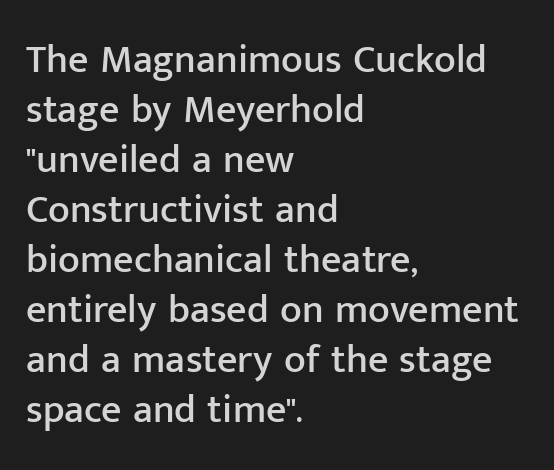
Q: Is the text italic (slanted)? A: No, it is upright.
Q: Is the typeface a serif or a sans-serif typeface? A: Sans-serif.
Q: Is the text underlined? A: No.
Q: How is the paragraph aligned? A: Left-aligned.
Q: Is the spacing between letters normal or unusually wide? A: Normal.
Q: Is the spacing between lines tight, normal or loose? A: Normal.
Q: Width (condensed, normal, or wide)? A: Normal.
Q: Stroke contrast? A: Low.
Q: x-height? A: Medium.
Q: Monospaced? A: No.
